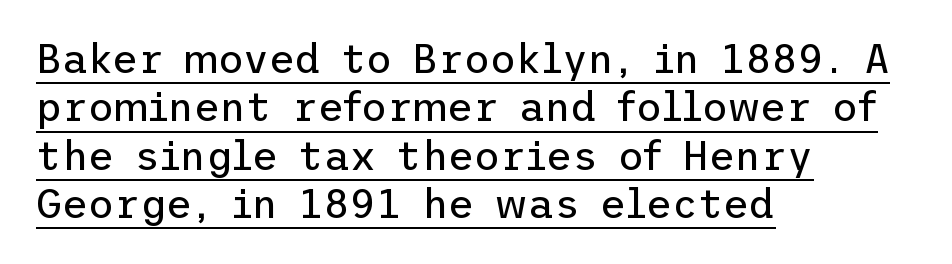
Q: Is the text bold? A: No.
Q: Is the text italic (slanted)? A: No, it is upright.
Q: Is the typeface a serif or a sans-serif typeface? A: Sans-serif.
Q: Is the text underlined? A: Yes.
Q: How is the paragraph aligned? A: Left-aligned.
Q: Is the spacing between letters normal or unusually wide? A: Normal.
Q: Width (condensed, normal, or wide)? A: Normal.
Q: Stroke contrast? A: Low.
Q: x-height? A: Medium.
